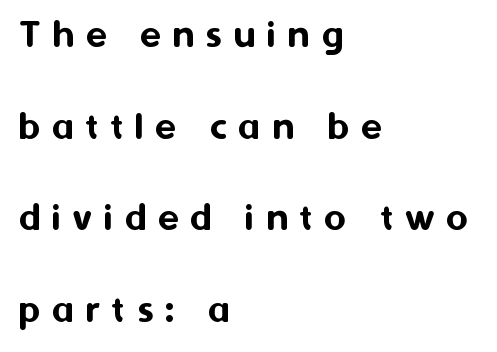
This sample has the flowing, uneven cadence of proportional lettering. Words appear elongated and porous because spacing is wide. The axis of the letterforms is exactly vertical. The setting favours the left margin, as ordinary paragraphs usually do. Look at the bottom of the vertical strokes: they stop flat, with no serifs.
